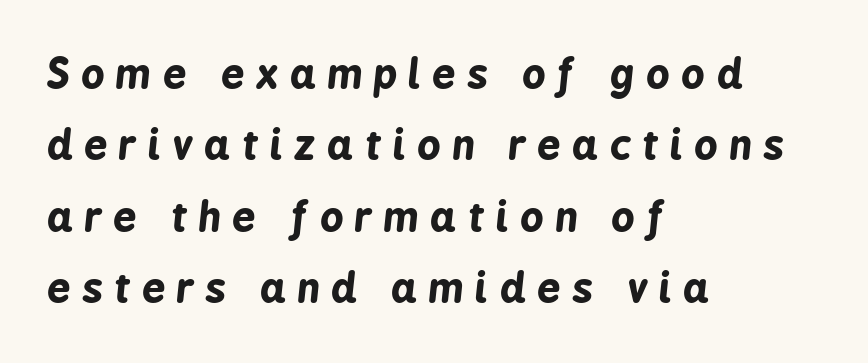
The image shows 41 px bold, condensed type, italic (leaning right); set left-aligned, line spacing 1.74x, unusually wide letter spacing (+0.28 em), not underlined; low stroke contrast and a medium x-height.
